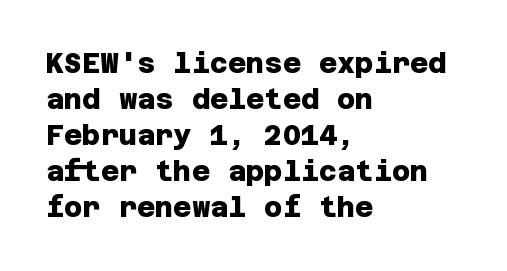
The image shows 28 px heavy sans-serif type; set left-aligned, normal line spacing (1.29x), normal letter spacing, not underlined; low stroke contrast and a large x-height.
